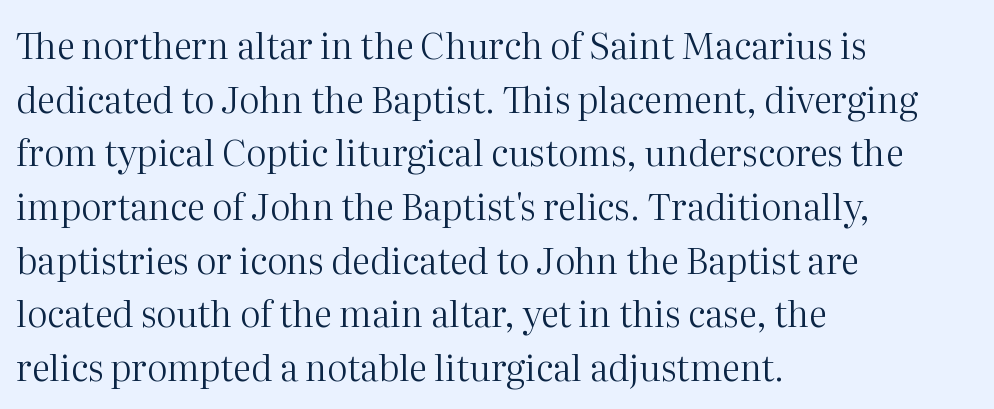
Q: Is the text bold? A: No.
Q: Is the text italic (slanted)? A: No, it is upright.
Q: Is the typeface a serif or a sans-serif typeface? A: Serif.
Q: Is the text underlined? A: No.
Q: How is the paragraph aligned? A: Left-aligned.
Q: Is the spacing between letters normal or unusually wide? A: Normal.
Q: Is the spacing between lines tight, normal or loose? A: Normal.
Q: Width (condensed, normal, or wide)? A: Normal.
Q: Stroke contrast? A: Medium.
Q: x-height? A: Medium.
Q: Monospaced? A: No.
